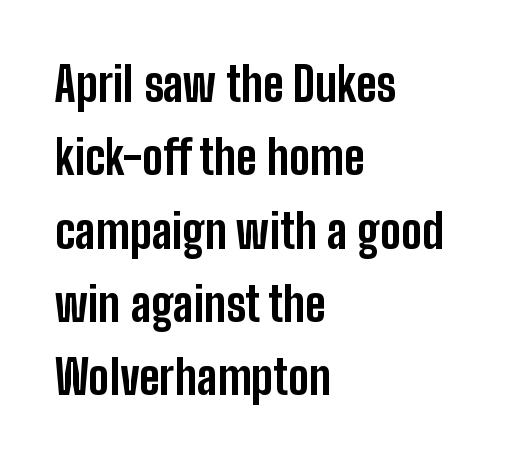
The image shows 47 px bold, condensed sans-serif type, upright; set left-aligned, normal line spacing (1.56x), normal letter spacing, not underlined; low stroke contrast and a medium x-height.
